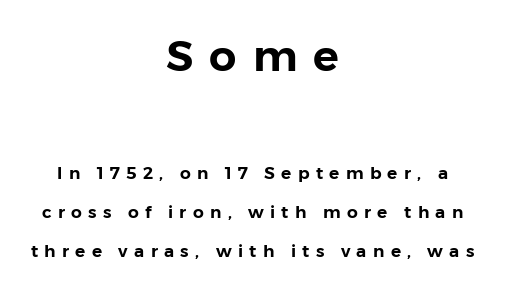
The image shows 43 px sans-serif type, upright; set centered, loose line spacing (2.3x), unusually wide letter spacing (+0.37 em), not underlined; the first (top) block is 2.53x larger; low stroke contrast and a medium x-height.
